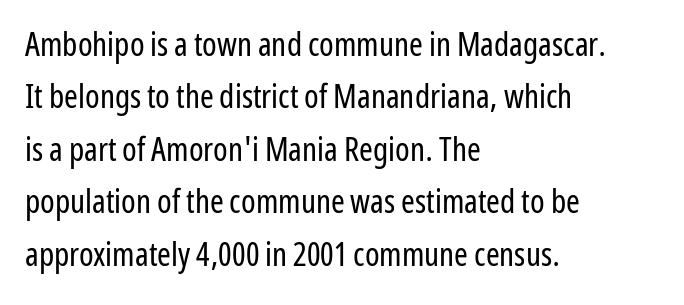
{"serif": "no", "italic": "no", "bold": "no", "weight": "regular", "width": "condensed", "stroke_contrast": "low", "x_height": "medium", "monospaced": "no", "underline": "no", "align": "left", "line_spacing": "normal", "line_spacing_ratio": 1.59, "letter_spacing": "normal", "letter_spacing_em": 0.0, "glyph_px": 33}
